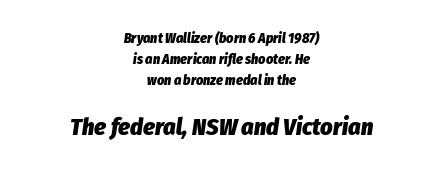
{"italic": "yes", "lean": "right", "slant_degrees": 8, "bold": "yes", "underline": "no", "align": "center", "line_spacing": "normal", "line_spacing_ratio": 1.51, "letter_spacing": "normal", "letter_spacing_em": 0.0, "larger_block": "second", "size_ratio": 1.71, "glyph_px": 24}
